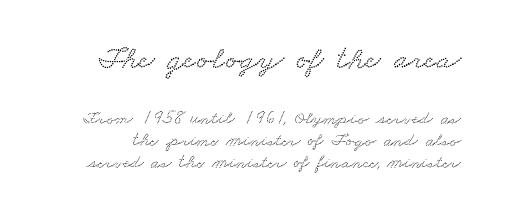
Serifs: yes, visible at the terminals of the letterforms. Each letter keeps its own natural width here, so spacing adapts to shape. The horizontal fit of the characters is conventional and even. The face used here appears at its bigger size in the upper chunk.
